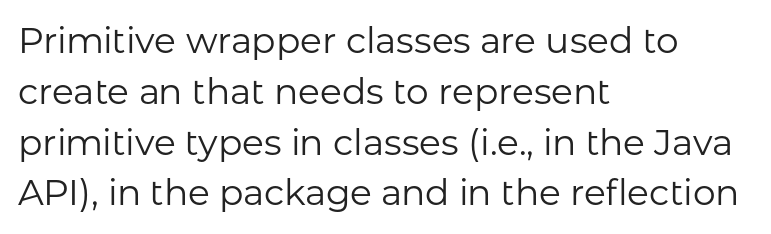
Q: Is the text bold? A: No.
Q: Is the text italic (slanted)? A: No, it is upright.
Q: Is the typeface a serif or a sans-serif typeface? A: Sans-serif.
Q: Is the text underlined? A: No.
Q: How is the paragraph aligned? A: Left-aligned.
Q: Is the spacing between letters normal or unusually wide? A: Normal.
Q: Is the spacing between lines tight, normal or loose? A: Normal.
Q: Width (condensed, normal, or wide)? A: Normal.
Q: Stroke contrast? A: Low.
Q: x-height? A: Medium.
Q: Monospaced? A: No.
